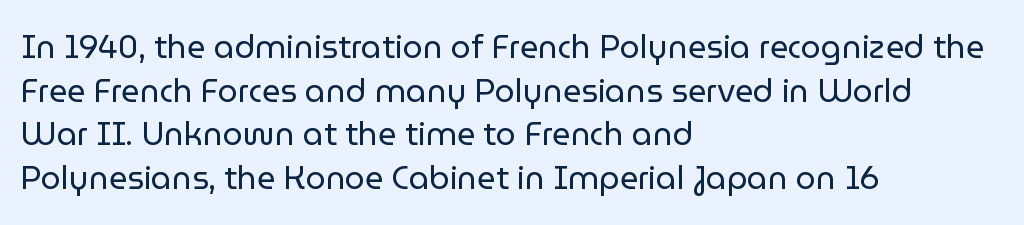
Q: Is the text bold? A: No.
Q: Is the text italic (slanted)? A: No, it is upright.
Q: Is the typeface a serif or a sans-serif typeface? A: Sans-serif.
Q: Is the text underlined? A: No.
Q: How is the paragraph aligned? A: Left-aligned.
Q: Is the spacing between letters normal or unusually wide? A: Normal.
Q: Is the spacing between lines tight, normal or loose? A: Normal.
Q: Width (condensed, normal, or wide)? A: Normal.
Q: Stroke contrast? A: Low.
Q: x-height? A: Medium.
Q: Monospaced? A: No.
